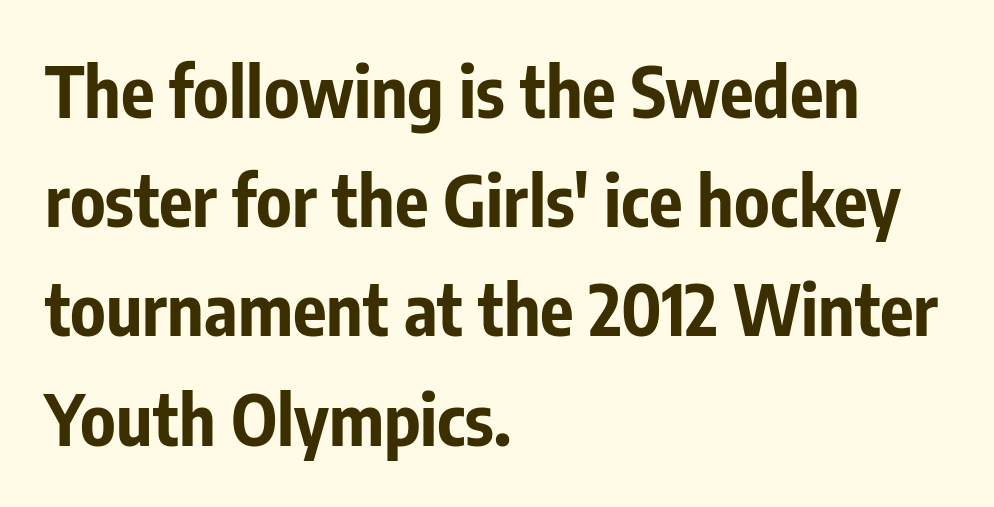
Q: Is the text bold? A: Yes.
Q: Is the text italic (slanted)? A: No, it is upright.
Q: Is the typeface a serif or a sans-serif typeface? A: Sans-serif.
Q: Is the text underlined? A: No.
Q: How is the paragraph aligned? A: Left-aligned.
Q: Is the spacing between letters normal or unusually wide? A: Normal.
Q: Is the spacing between lines tight, normal or loose? A: Normal.
Q: Width (condensed, normal, or wide)? A: Condensed.
Q: Stroke contrast? A: Low.
Q: x-height? A: Medium.
Q: Monospaced? A: No.
